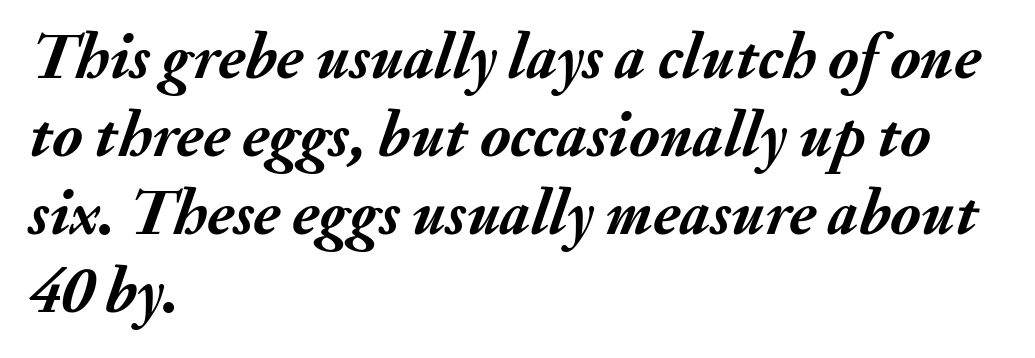
{"italic": "yes", "lean": "right", "slant_degrees": 20, "bold": "yes", "weight": "semibold", "width": "normal", "stroke_contrast": "medium", "x_height": "small", "monospaced": "no", "underline": "no", "align": "left", "line_spacing_ratio": 1.22, "letter_spacing": "normal", "letter_spacing_em": 0.0, "glyph_px": 64}
